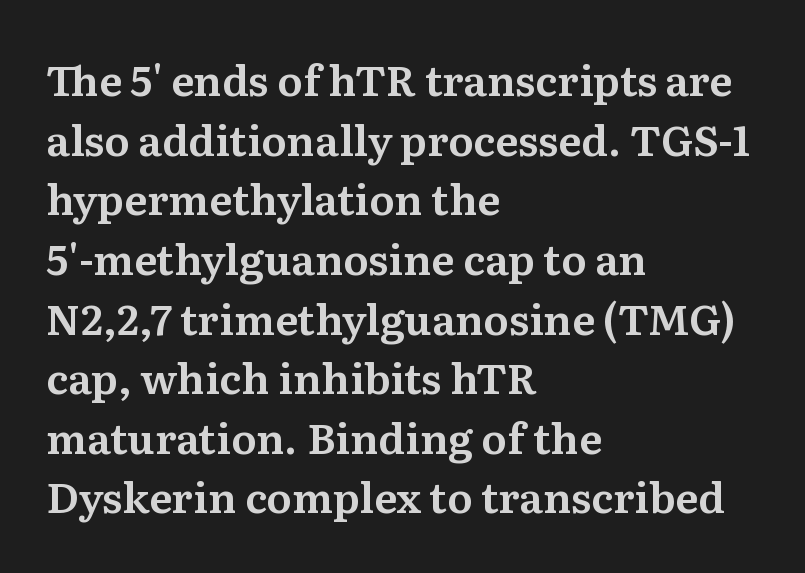
Q: Is the text italic (slanted)? A: No, it is upright.
Q: Is the typeface a serif or a sans-serif typeface? A: Serif.
Q: Is the text underlined? A: No.
Q: How is the paragraph aligned? A: Left-aligned.
Q: Is the spacing between letters normal or unusually wide? A: Normal.
Q: Is the spacing between lines tight, normal or loose? A: Normal.
Q: Width (condensed, normal, or wide)? A: Normal.
Q: Stroke contrast? A: Medium.
Q: x-height? A: Medium.
Q: Monospaced? A: No.
